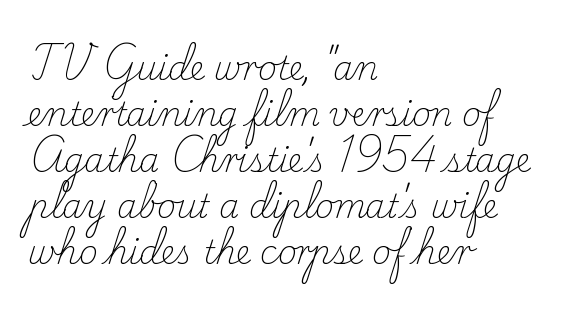
The baseline area is clear. The letters carry serifs — small finishing strokes at the ends of their stems. Compared with a typical body face, this is equally light or lighter still.
